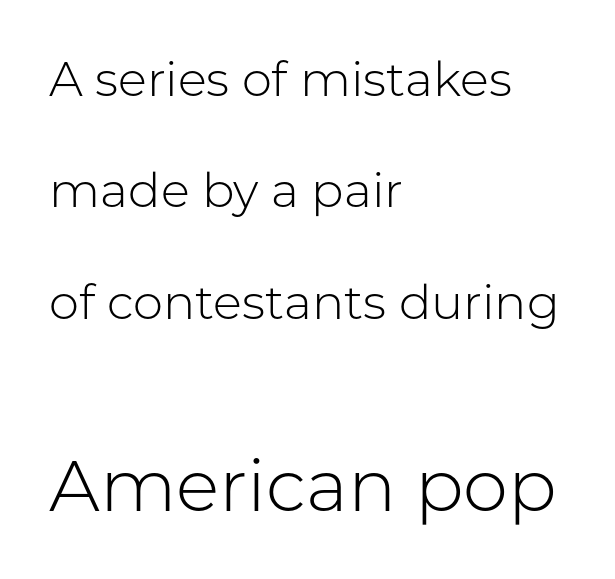
The typeface has the unassuming heft of standard copy or less. Check under the words: just untouched page. Nothing sits at the stroke ends, so this counts as sans-serif. Two sizes are in play, and the larger belongs to the second block.
